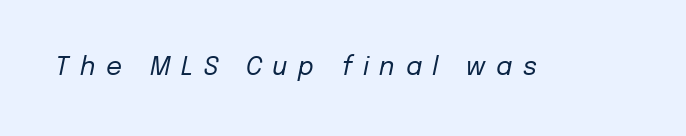
Letter spacing: wide. Unmarked baselines from the first word to the last. Summary of weight: not heavy and not bold. Slanted lettering throughout.
